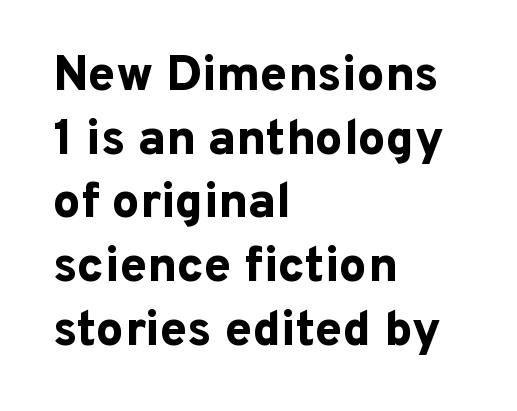
{"serif": "no", "italic": "no", "bold": "yes", "weight": "bold", "width": "normal", "stroke_contrast": "low", "x_height": "medium", "monospaced": "no", "underline": "no", "align": "left", "line_spacing": "normal", "line_spacing_ratio": 1.3, "letter_spacing": "normal", "letter_spacing_em": 0.0, "glyph_px": 49}
